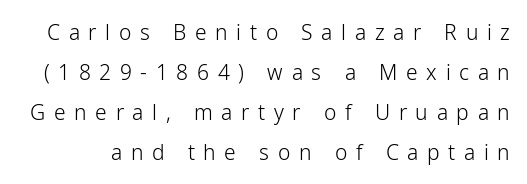
The image shows 21 px text type, upright; set loose line spacing (1.9x), unusually wide letter spacing (+0.41 em), not underlined.
